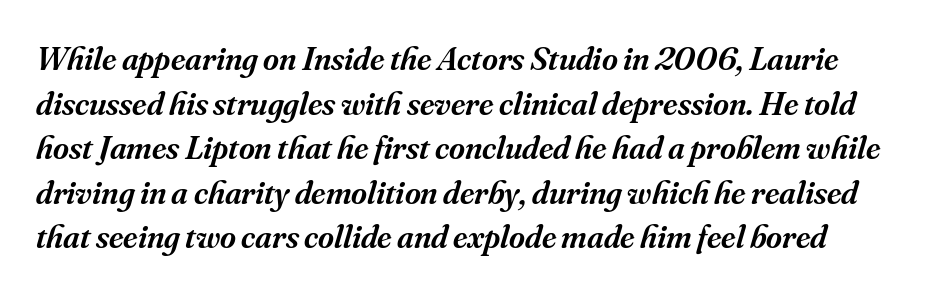
{"serif": "yes", "italic": "yes", "lean": "right", "slant_degrees": 16, "bold": "semi", "weight": "semibold", "width": "normal", "stroke_contrast": "medium", "x_height": "small", "monospaced": "no", "underline": "no", "line_spacing": "normal", "line_spacing_ratio": 1.31, "letter_spacing": "normal", "letter_spacing_em": 0.0, "glyph_px": 34}
